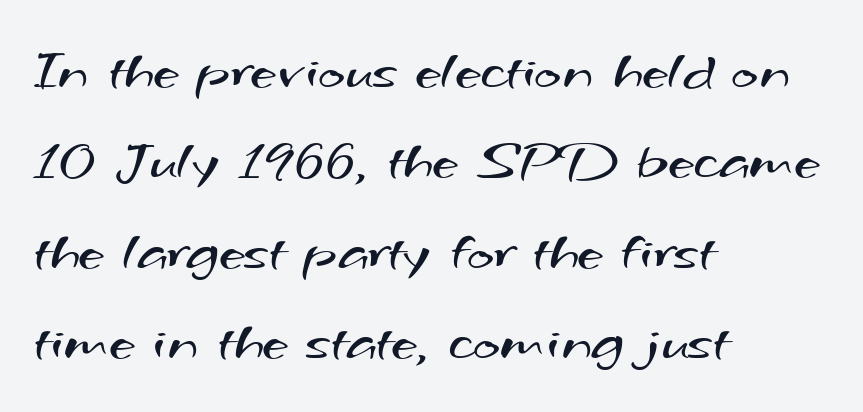
{"serif": "no", "bold": "no", "weight": "regular", "width": "wide", "stroke_contrast": "medium", "x_height": "small", "monospaced": "no", "underline": "no", "align": "left", "line_spacing": "normal", "line_spacing_ratio": 1.56, "letter_spacing": "normal", "letter_spacing_em": 0.0, "glyph_px": 58}
